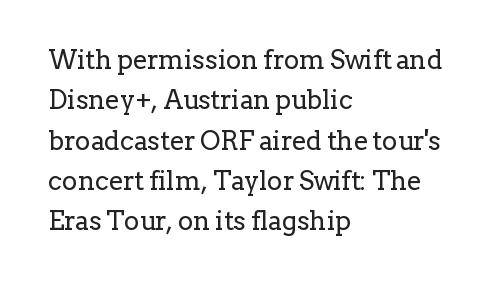
Q: Is the text bold? A: No.
Q: Is the text italic (slanted)? A: No, it is upright.
Q: Is the text underlined? A: No.
Q: How is the paragraph aligned? A: Left-aligned.
Q: Is the spacing between letters normal or unusually wide? A: Normal.
Q: Is the spacing between lines tight, normal or loose? A: Normal.
